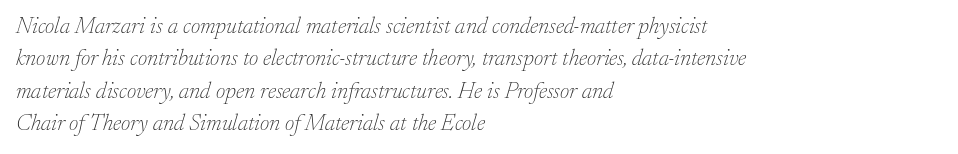
{"italic": "yes", "lean": "right", "slant_degrees": 17, "bold": "no", "underline": "no", "align": "left", "line_spacing": "normal", "line_spacing_ratio": 1.41, "letter_spacing": "normal", "letter_spacing_em": 0.0, "glyph_px": 23}
